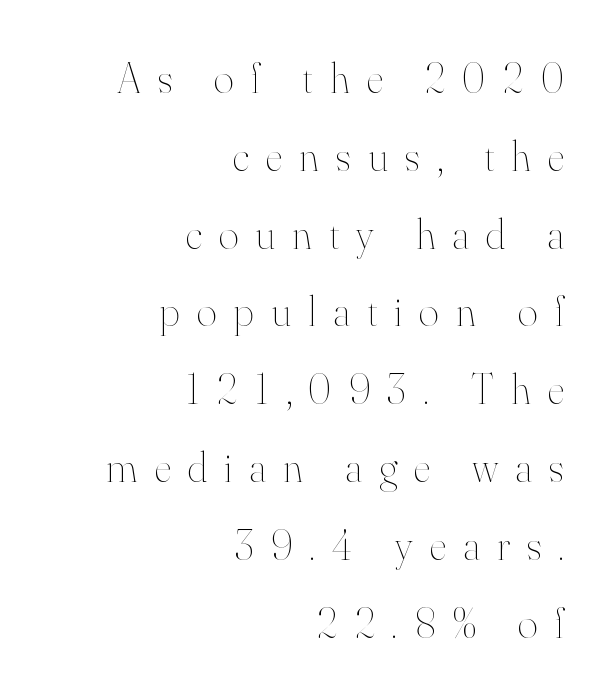
The weight would be labelled regular, book, light, or lighter still. This rendering uses right alignment, leaving the left contour irregular. This is the regular roman posture of the typeface. The baseline area is clear. The passage shown has open, widely tracked lettering throughout. You could not count columns in this text — the font is proportionally spaced.
